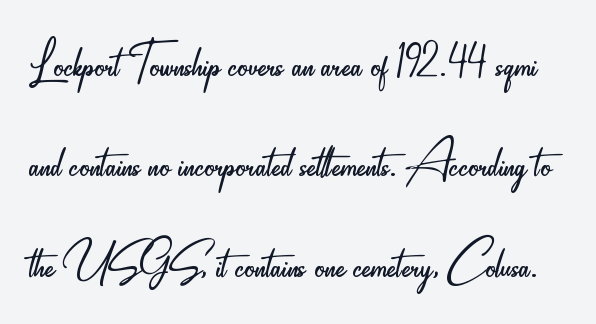
Quick note: interline space is typical. This sample uses plain, unmodified letter spacing. Letters have the restrained weight of plain body copy at most. Character widths vary here, with narrow letters taking less room than wide ones. No feet cap the strokes, marking this as sans-serif type.
